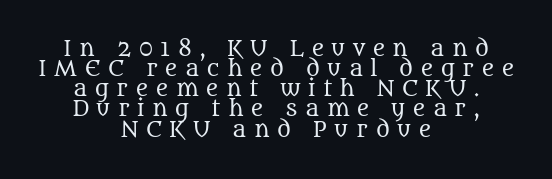
Q: Is the text bold? A: No.
Q: Is the text italic (slanted)? A: No, it is upright.
Q: Is the text underlined? A: No.
Q: How is the paragraph aligned? A: Centered.
Q: Is the spacing between letters normal or unusually wide? A: Unusually wide.
Q: Is the spacing between lines tight, normal or loose? A: Tight.
